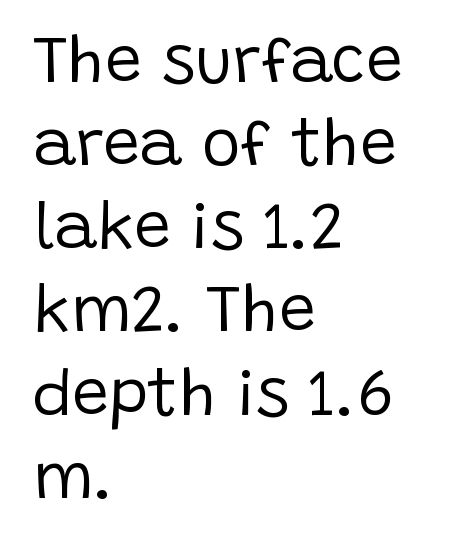
{"serif": "no", "italic": "no", "bold": "no", "weight": "regular", "width": "normal", "stroke_contrast": "low", "x_height": "large", "monospaced": "no", "underline": "no", "align": "left", "line_spacing": "normal", "line_spacing_ratio": 1.26, "letter_spacing": "normal", "letter_spacing_em": 0.0, "glyph_px": 66}
